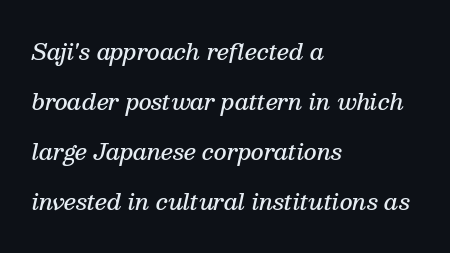
The image shows 22 px text type, italic (leaning right); set left-aligned, loose line spacing (2.28x), normal letter spacing, not underlined.
